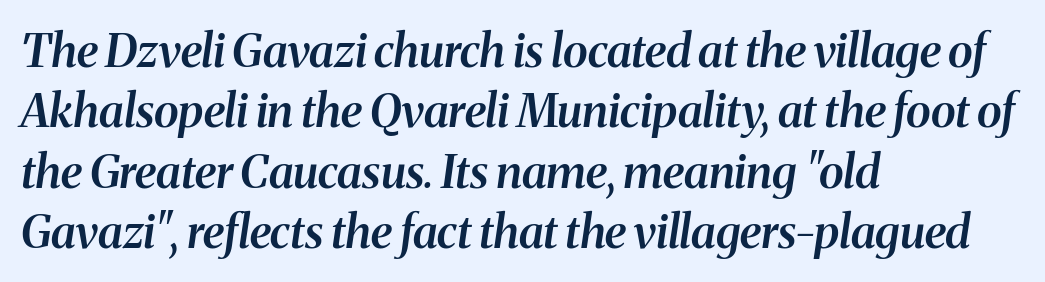
{"serif": "yes", "italic": "yes", "lean": "right", "slant_degrees": 8, "bold": "semi", "weight": "semibold", "width": "normal", "stroke_contrast": "medium", "x_height": "medium", "monospaced": "no", "underline": "no", "align": "left", "line_spacing": "normal", "line_spacing_ratio": 1.31, "letter_spacing": "normal", "letter_spacing_em": 0.0, "glyph_px": 46}
